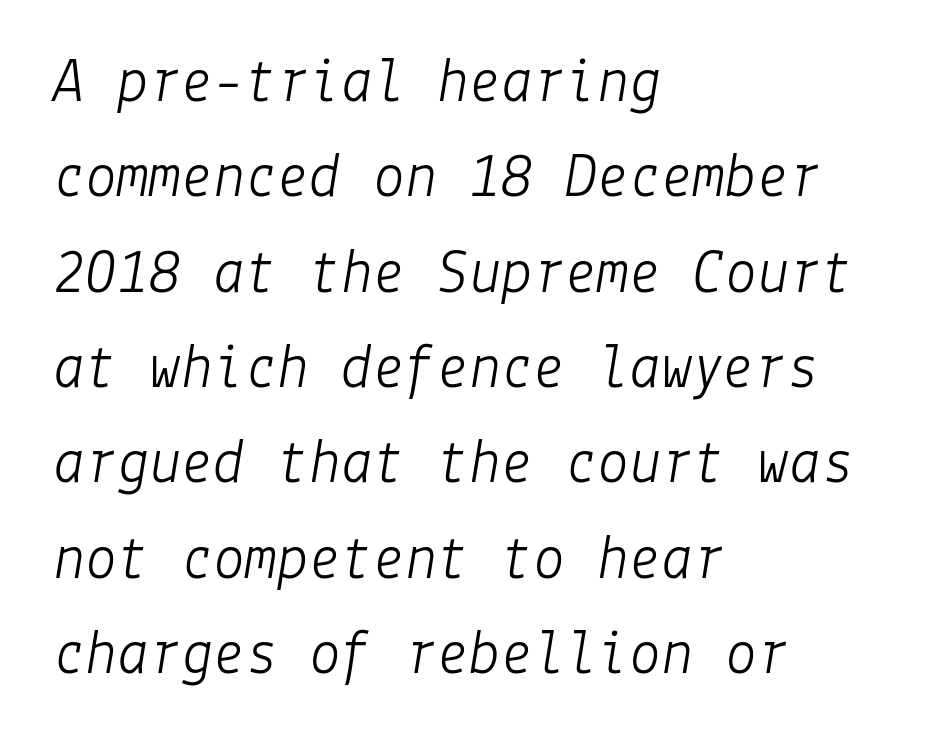
The image shows 64 px light type, italic (leaning right); set left-aligned, normal line spacing (1.49x), normal letter spacing, not underlined; low stroke contrast and a medium x-height.
